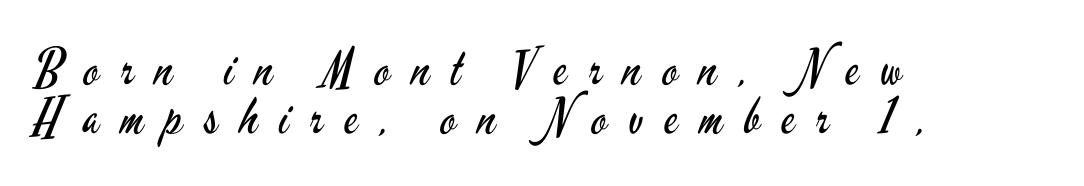
Observe the wide spacing: letters keep a clear distance from each other. Just letters on the line, the space beneath them empty. The passage shown is typed in a proportional face where columns would drift. A sans-serif font was chosen for this passage. Compared with typical paragraphs, the rows here are closer together. Stroke thickness stays within the range of a standard reading face or lighter.
